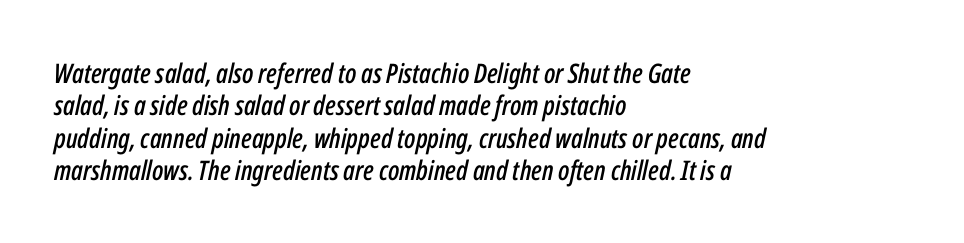
{"italic": "yes", "lean": "right", "slant_degrees": 12, "underline": "no", "align": "left", "line_spacing_ratio": 1.2, "letter_spacing": "normal", "letter_spacing_em": 0.0, "glyph_px": 27}
